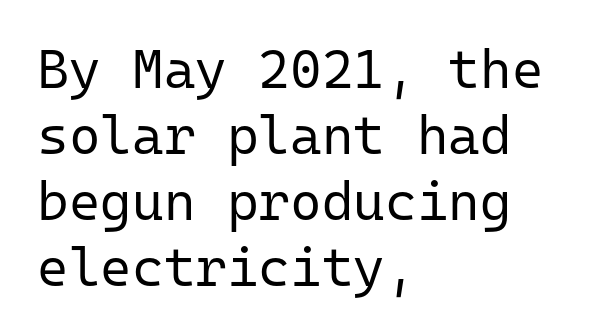
Q: Is the text bold? A: No.
Q: Is the text italic (slanted)? A: No, it is upright.
Q: Is the typeface a serif or a sans-serif typeface? A: Sans-serif.
Q: Is the text underlined? A: No.
Q: How is the paragraph aligned? A: Left-aligned.
Q: Is the spacing between letters normal or unusually wide? A: Normal.
Q: Width (condensed, normal, or wide)? A: Normal.
Q: Stroke contrast? A: Low.
Q: x-height? A: Medium.
Q: Monospaced? A: Yes.
